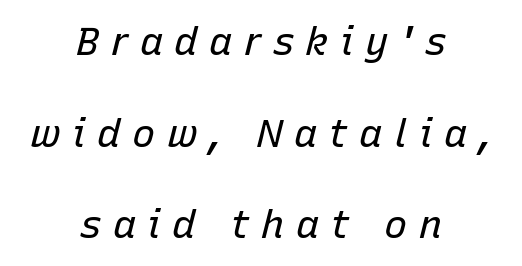
The type is letterspaced generously, with wide tracking. The foot of each line stays bare and open. Whoever set this chose breathing room over compactness in the vertical rhythm. The glyphs look as if they've been sheared to an angle. A typesetter would call this proportional, since set widths differ per character. No letter is thick-stroked: the sample isn't bold.
